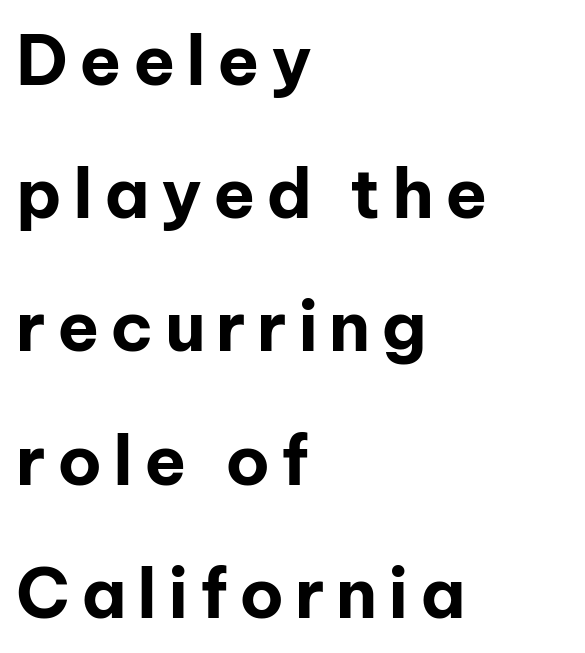
The image shows 69 px bold sans-serif type, upright; set left-aligned, loose line spacing (1.93x), not underlined; low stroke contrast and a medium x-height.
